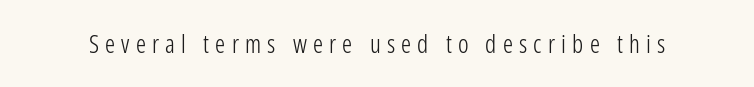
The image shows 25 px text type, upright; set unusually wide letter spacing (+0.25 em), not underlined.
